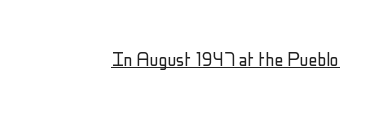
Q: Is the text bold? A: No.
Q: Is the text italic (slanted)? A: No, it is upright.
Q: Is the text underlined? A: Yes.
Q: Is the spacing between letters normal or unusually wide? A: Normal.
